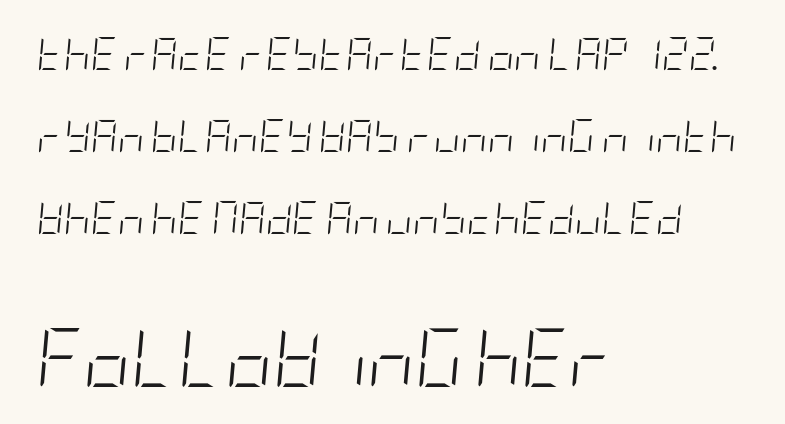
Q: Is the text bold? A: No.
Q: Is the text italic (slanted)? A: Yes, it leans right by about 5 degrees.
Q: Is the text underlined? A: No.
Q: How is the paragraph aligned? A: Left-aligned.
Q: Is the spacing between letters normal or unusually wide? A: Normal.
Q: Is the spacing between lines tight, normal or loose? A: Loose.
Q: Which block of text is set in a larger size, the first (top) or the second (bottom)? A: The second (bottom) one.
Q: Width (condensed, normal, or wide)? A: Condensed.
Q: Stroke contrast? A: Low.
Q: x-height? A: Large.
